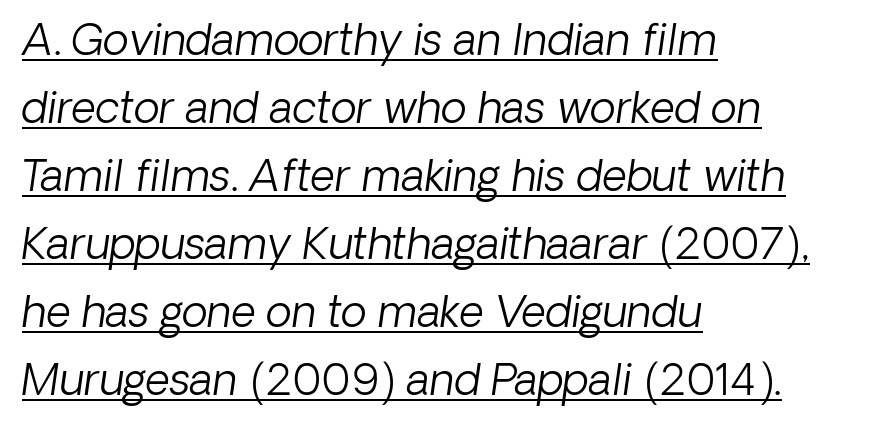
Q: Is the text bold? A: No.
Q: Is the text italic (slanted)? A: Yes, it leans right by about 8 degrees.
Q: Is the text underlined? A: Yes.
Q: How is the paragraph aligned? A: Left-aligned.
Q: Is the spacing between letters normal or unusually wide? A: Normal.
Q: Is the spacing between lines tight, normal or loose? A: Normal.
Q: Width (condensed, normal, or wide)? A: Normal.
Q: Stroke contrast? A: Low.
Q: x-height? A: Medium.
Q: Monospaced? A: No.
